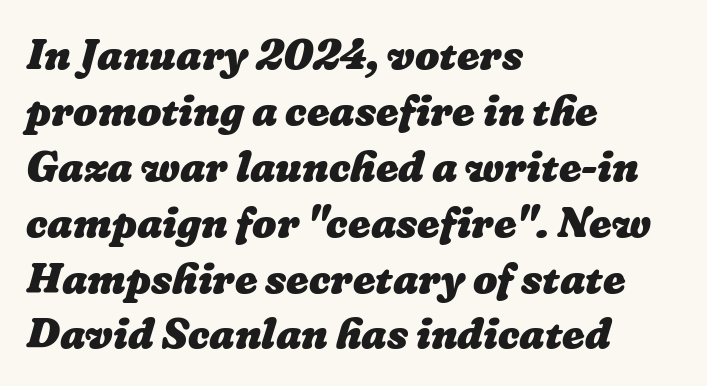
Q: Is the text bold? A: Yes.
Q: Is the text underlined? A: No.
Q: How is the paragraph aligned? A: Left-aligned.
Q: Is the spacing between letters normal or unusually wide? A: Normal.
Q: Is the spacing between lines tight, normal or loose? A: Normal.
Q: Width (condensed, normal, or wide)? A: Normal.
Q: Stroke contrast? A: Low.
Q: x-height? A: Medium.
Q: Monospaced? A: No.
